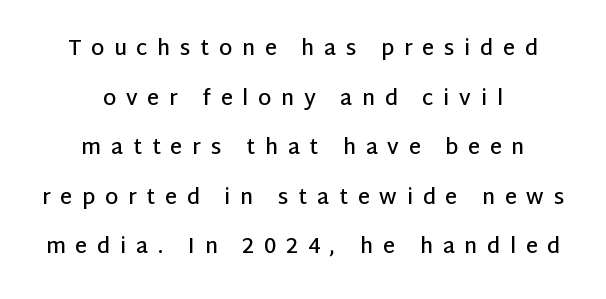
{"italic": "no", "bold": "semi", "underline": "no", "align": "center", "line_spacing": "loose", "line_spacing_ratio": 2.36, "letter_spacing": "wide", "letter_spacing_em": 0.46, "glyph_px": 21}
